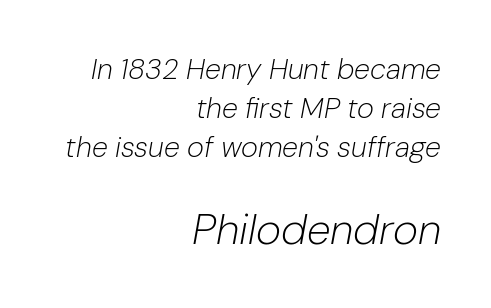
The rendering anchors every line to the right-hand side. The rendering uses a moderate line-height, typical for paragraphs. The specimen omits any rule beneath the text block's lines. Whoever set this made the second block the dominant, larger element.
